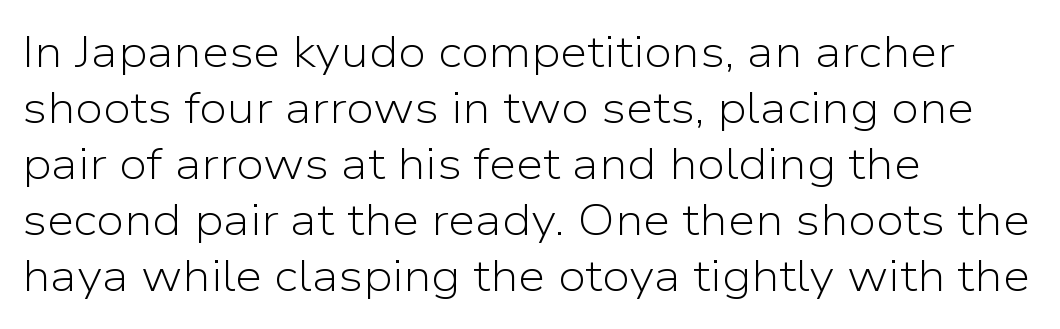
The image shows 44 px light sans-serif type, upright; set left-aligned, normal line spacing (1.27x), normal letter spacing, not underlined; low stroke contrast and a medium x-height.
